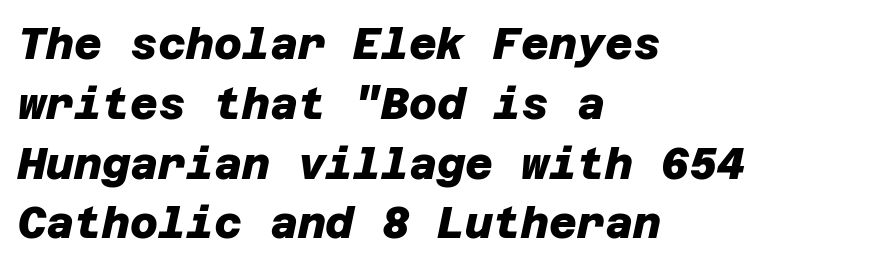
Q: Is the text bold? A: Yes.
Q: Is the typeface a serif or a sans-serif typeface? A: Sans-serif.
Q: Is the text underlined? A: No.
Q: How is the paragraph aligned? A: Left-aligned.
Q: Is the spacing between letters normal or unusually wide? A: Normal.
Q: Is the spacing between lines tight, normal or loose? A: Normal.
Q: Width (condensed, normal, or wide)? A: Normal.
Q: Stroke contrast? A: Low.
Q: x-height? A: Large.
